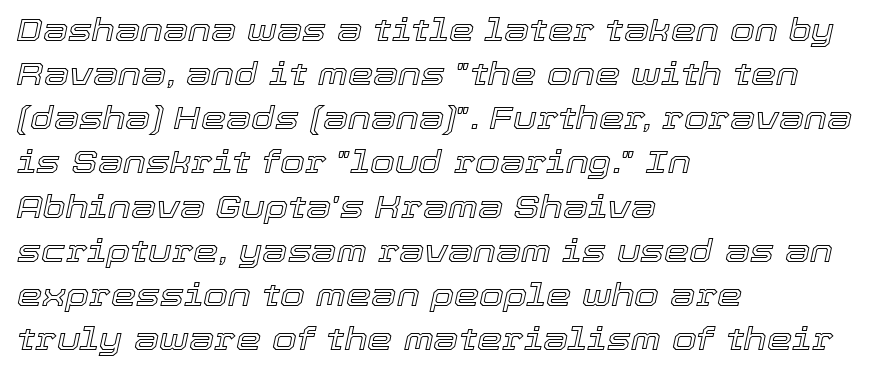
{"italic": "yes", "lean": "right", "slant_degrees": 12, "width": "normal", "x_height": "medium", "monospaced": "no", "underline": "no", "align": "left", "line_spacing": "normal", "line_spacing_ratio": 1.38, "letter_spacing": "normal", "letter_spacing_em": 0.0, "glyph_px": 32}
